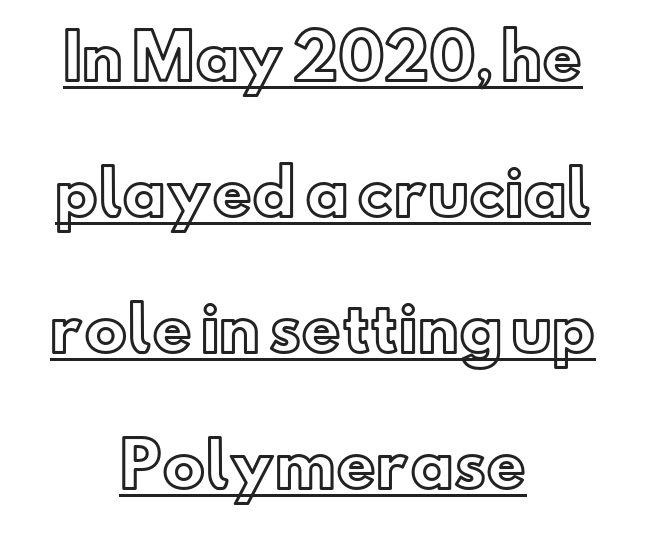
The image shows 61 px text type, upright; set centered, loose line spacing (2.23x), normal letter spacing, underlined; a small x-height.
